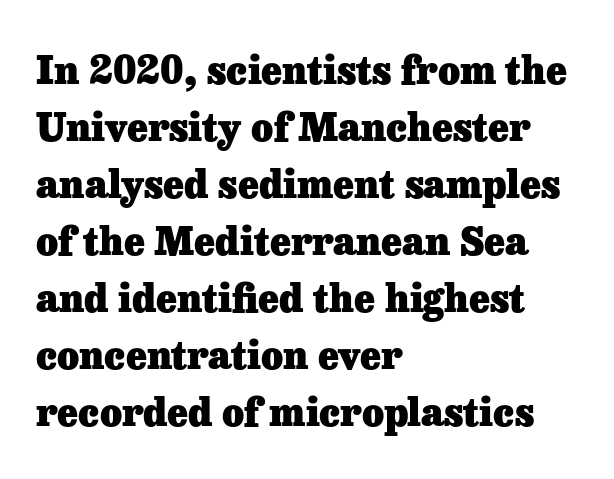
Q: Is the text bold? A: Yes.
Q: Is the text italic (slanted)? A: No, it is upright.
Q: Is the typeface a serif or a sans-serif typeface? A: Serif.
Q: Is the text underlined? A: No.
Q: How is the paragraph aligned? A: Left-aligned.
Q: Is the spacing between letters normal or unusually wide? A: Normal.
Q: Is the spacing between lines tight, normal or loose? A: Normal.
Q: Width (condensed, normal, or wide)? A: Normal.
Q: Stroke contrast? A: Low.
Q: x-height? A: Medium.
Q: Monospaced? A: No.
